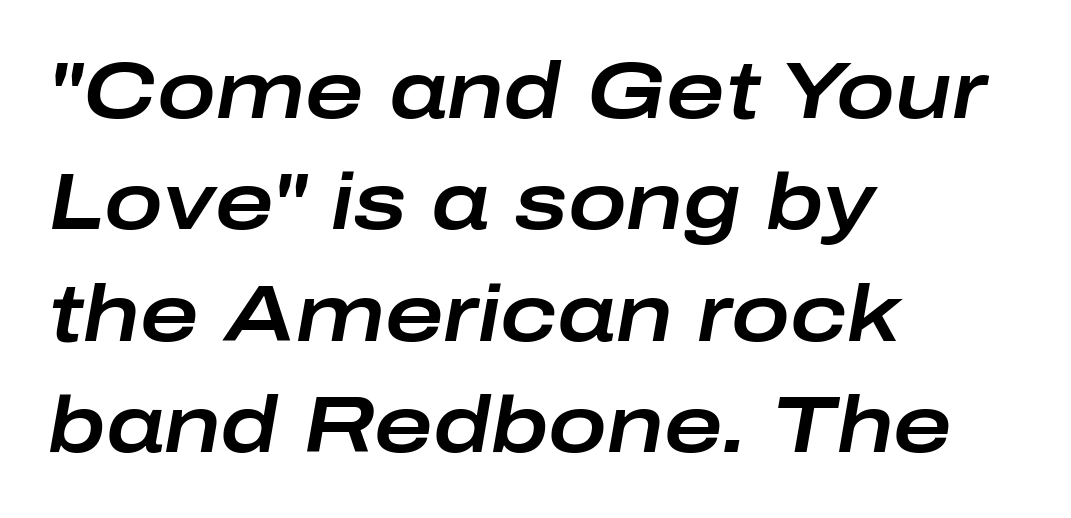
Q: Is the text italic (slanted)? A: Yes, it leans right by about 10 degrees.
Q: Is the text underlined? A: No.
Q: How is the paragraph aligned? A: Left-aligned.
Q: Is the spacing between letters normal or unusually wide? A: Normal.
Q: Is the spacing between lines tight, normal or loose? A: Normal.
Q: Width (condensed, normal, or wide)? A: Wide.
Q: Stroke contrast? A: Low.
Q: x-height? A: Medium.
Q: Monospaced? A: No.
